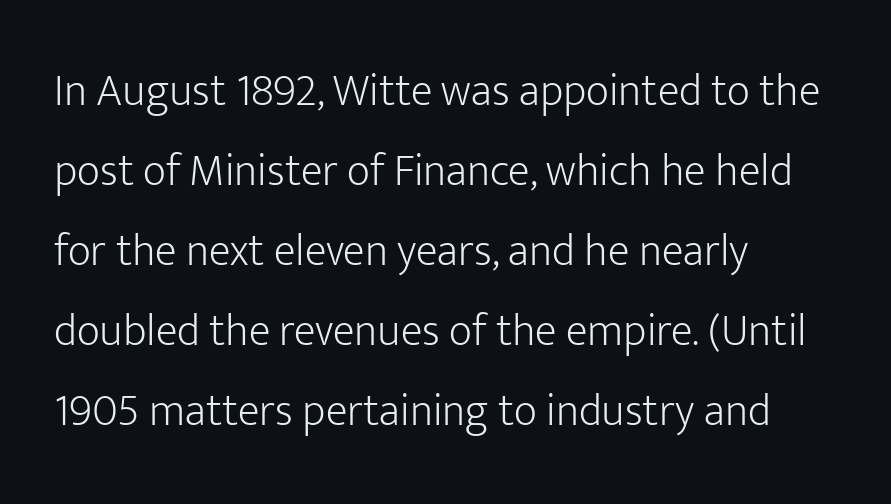
The image shows 45 px light sans-serif type, upright; set left-aligned, line spacing 1.78x, normal letter spacing, not underlined; low stroke contrast and a medium x-height.
